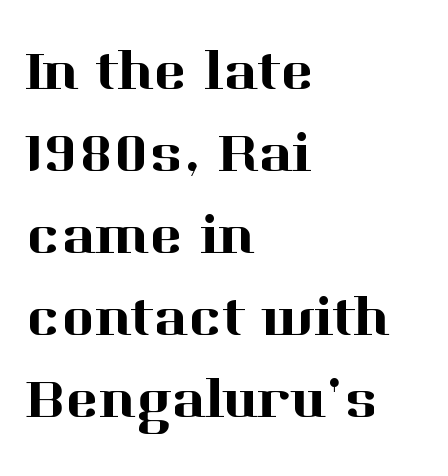
{"serif": "yes", "italic": "no", "width": "normal", "stroke_contrast": "high", "x_height": "medium", "monospaced": "no", "underline": "no", "align": "left", "line_spacing": "normal", "line_spacing_ratio": 1.44, "letter_spacing": "normal", "letter_spacing_em": 0.0, "glyph_px": 57}
